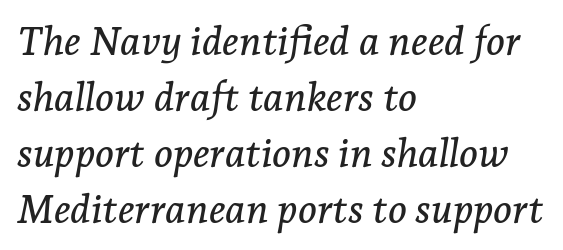
{"serif": "yes", "italic": "yes", "lean": "right", "slant_degrees": 7, "width": "normal", "stroke_contrast": "low", "x_height": "medium", "monospaced": "no", "underline": "no", "align": "left", "line_spacing": "normal", "line_spacing_ratio": 1.4, "letter_spacing": "normal", "letter_spacing_em": 0.0, "glyph_px": 40}
